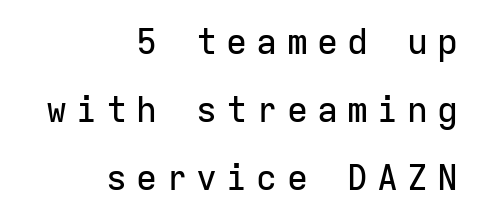
These lines stand farther apart than default settings would place them. These lines are set flush right with a ragged left edge. Here the designer chose a console-style face with uniform glyph widths. The words here are not underlined. It's the straight-up-and-down kind of type. The tracking reads as deliberately expanded to a designer's eye.
